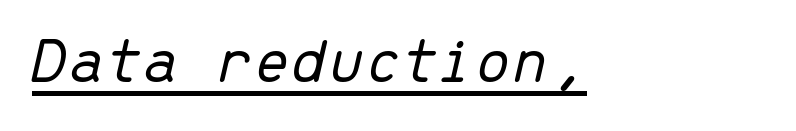
Every character here occupies the same horizontal width, giving the sample a typewriter-like rhythm. A typesetter would mark this as italic. Counters stay open thanks to moderate or lighter strokes. A rule runs beneath these lines of type. Honestly, the letter spacing is just normal — you wouldn't notice it.
